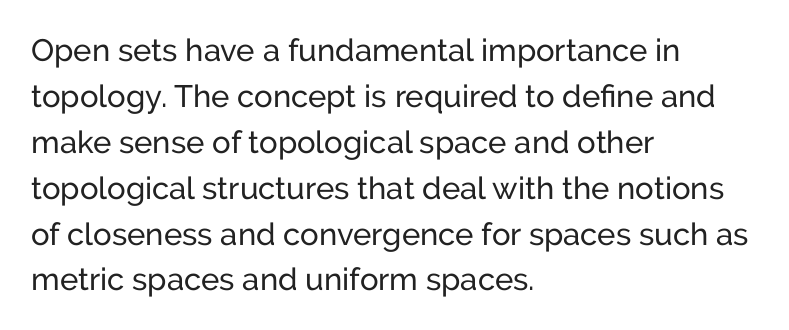
Q: Is the text italic (slanted)? A: No, it is upright.
Q: Is the typeface a serif or a sans-serif typeface? A: Sans-serif.
Q: Is the text underlined? A: No.
Q: How is the paragraph aligned? A: Left-aligned.
Q: Is the spacing between letters normal or unusually wide? A: Normal.
Q: Is the spacing between lines tight, normal or loose? A: Normal.
Q: Width (condensed, normal, or wide)? A: Normal.
Q: Stroke contrast? A: Low.
Q: x-height? A: Medium.
Q: Monospaced? A: No.
